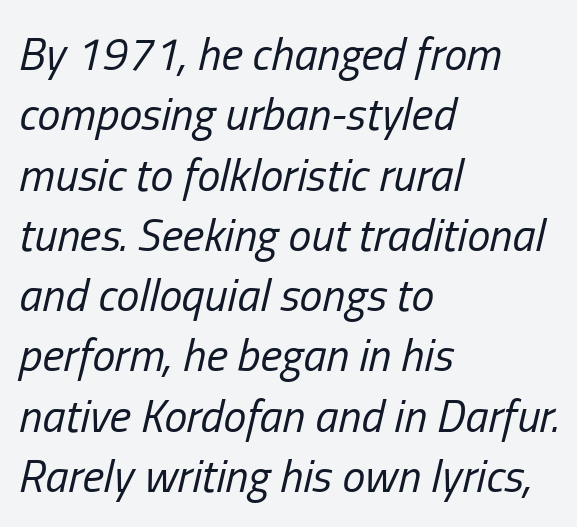
The image shows 46 px regular-weight, condensed type, italic (leaning right); set left-aligned, normal line spacing (1.31x), normal letter spacing, not underlined; low stroke contrast and a medium x-height.
